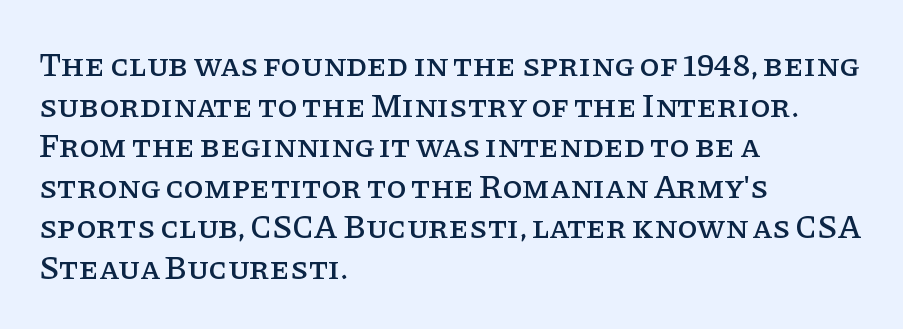
The image shows 33 px serif type, upright; set left-aligned, line spacing 1.23x, normal letter spacing, not underlined; low stroke contrast and a large x-height.
